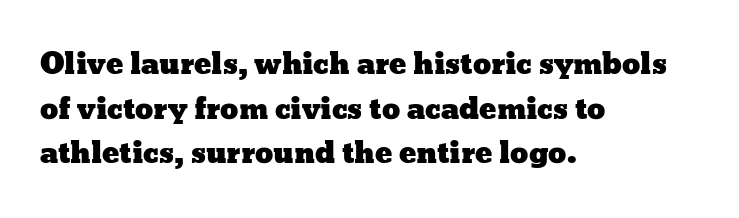
{"italic": "no", "width": "wide", "stroke_contrast": "low", "x_height": "medium", "monospaced": "no", "underline": "no", "align": "left", "line_spacing": "normal", "line_spacing_ratio": 1.54, "letter_spacing": "normal", "letter_spacing_em": 0.0, "glyph_px": 29}
